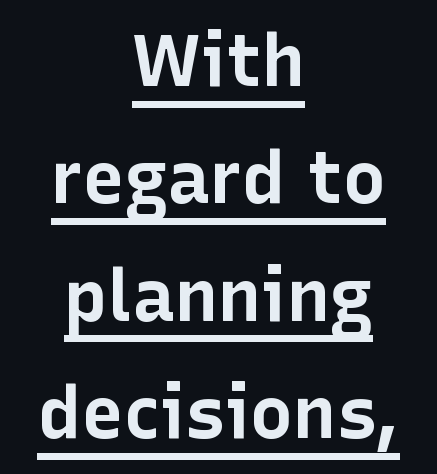
Line starts and ends both wander, symmetrically. Look at the stroke-to-counter ratio: heavy, a bold. The glyphs are accompanied by a horizontal stroke just below them. Think of a printed novel: that variable character pitch is what you see here. Does the lettering tilt? It doesn't — this is upright. No extra tracking has been applied to these lines.
